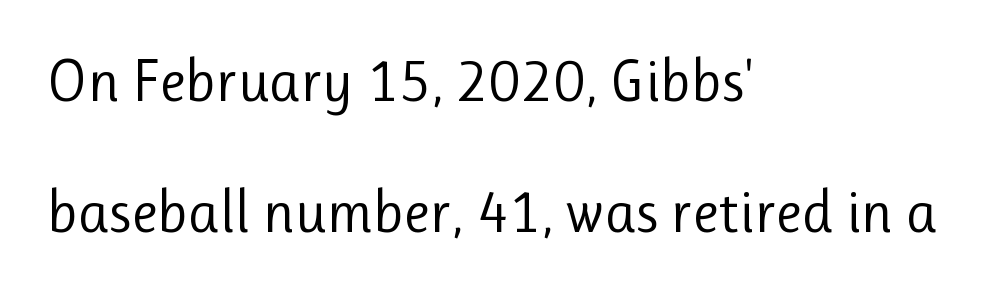
The image shows 59 px regular-weight sans-serif type, upright; set left-aligned, loose line spacing (2.22x), normal letter spacing, not underlined; low stroke contrast and a medium x-height.
